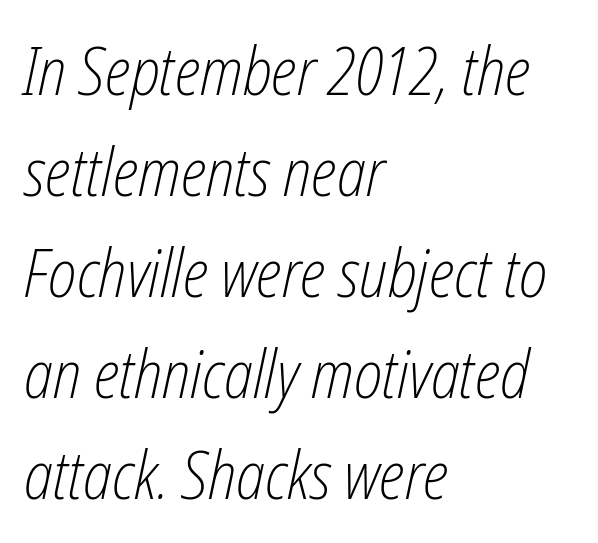
The image shows 66 px light, condensed type, italic (leaning right); set left-aligned, normal line spacing (1.53x), normal letter spacing, not underlined; low stroke contrast and a medium x-height.
